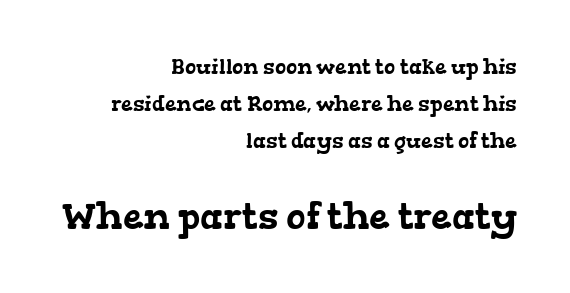
The image shows 37 px wide serif type; set right-aligned, line spacing 1.76x, normal letter spacing, not underlined; the second (bottom) block is 1.76x larger; low stroke contrast and a medium x-height.
